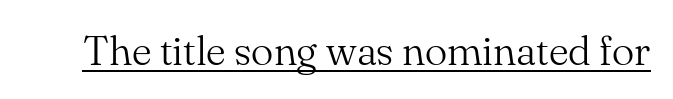
In terms of posture, this sample is upright. The words here are underlined. The letterforms sit shoulder to shoulder at normal distance. Ink coverage per letter is moderate at most. The face used here is seriffed, in the tradition of book romans. The letters advance in unequal steps, a hallmark of proportional type.
